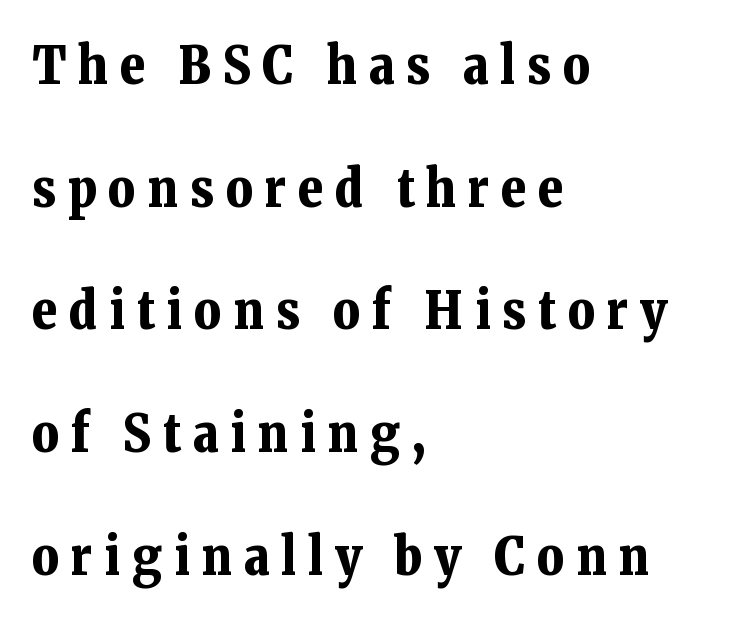
Note the varied advance widths — an 'i' is clearly narrower than an 'm'. Quick note: interline space is abundant. Short note: letters widely spaced. A serif font was chosen for this passage. Unmarked baselines from the first word to the last.
